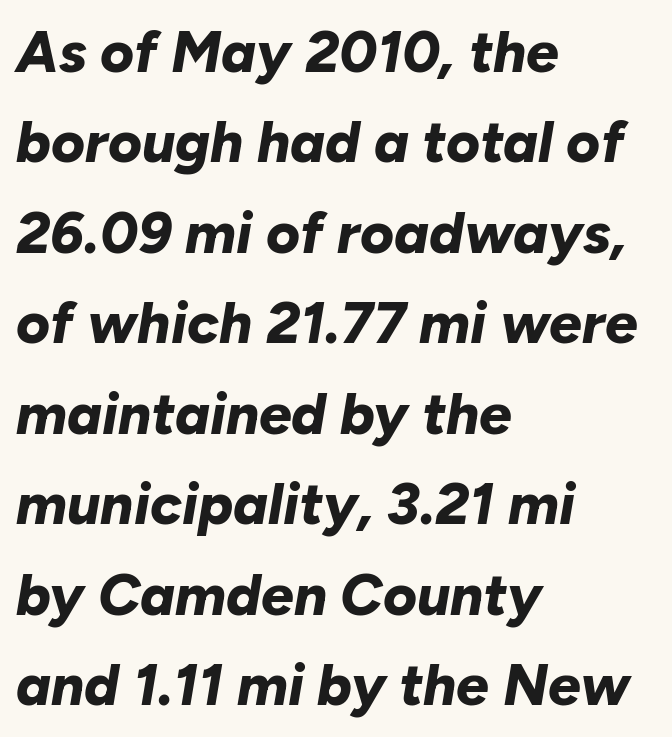
Q: Is the text bold? A: Yes.
Q: Is the text italic (slanted)? A: Yes, it leans right by about 10 degrees.
Q: Is the text underlined? A: No.
Q: How is the paragraph aligned? A: Left-aligned.
Q: Is the spacing between letters normal or unusually wide? A: Normal.
Q: Is the spacing between lines tight, normal or loose? A: Normal.
Q: Width (condensed, normal, or wide)? A: Normal.
Q: Stroke contrast? A: Low.
Q: x-height? A: Medium.
Q: Monospaced? A: No.
